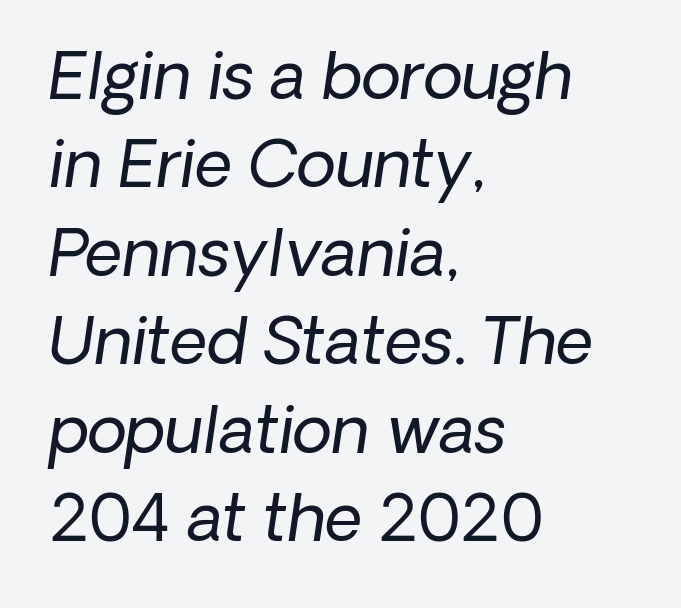
{"serif": "no", "bold": "no", "weight": "regular", "width": "normal", "stroke_contrast": "low", "x_height": "medium", "monospaced": "no", "underline": "no", "align": "left", "line_spacing": "normal", "line_spacing_ratio": 1.36, "letter_spacing": "normal", "letter_spacing_em": 0.0, "glyph_px": 65}
